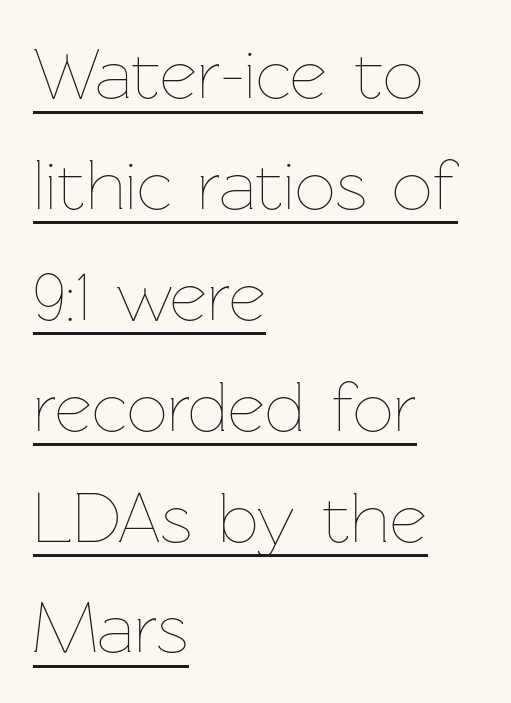
Q: Is the text bold? A: No.
Q: Is the text italic (slanted)? A: No, it is upright.
Q: Is the text underlined? A: Yes.
Q: How is the paragraph aligned? A: Left-aligned.
Q: Is the spacing between letters normal or unusually wide? A: Normal.
Q: Is the spacing between lines tight, normal or loose? A: Normal.
Q: Width (condensed, normal, or wide)? A: Normal.
Q: Stroke contrast? A: Low.
Q: x-height? A: Medium.
Q: Monospaced? A: No.
